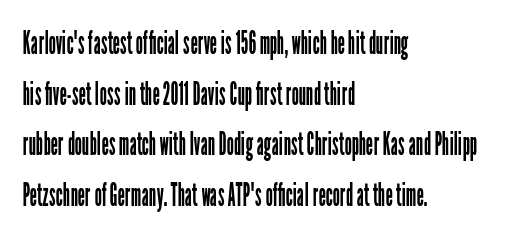
The image shows 32 px regular-weight, condensed sans-serif type, upright; set left-aligned, normal line spacing (1.58x), normal letter spacing, not underlined; low stroke contrast and a medium x-height.
